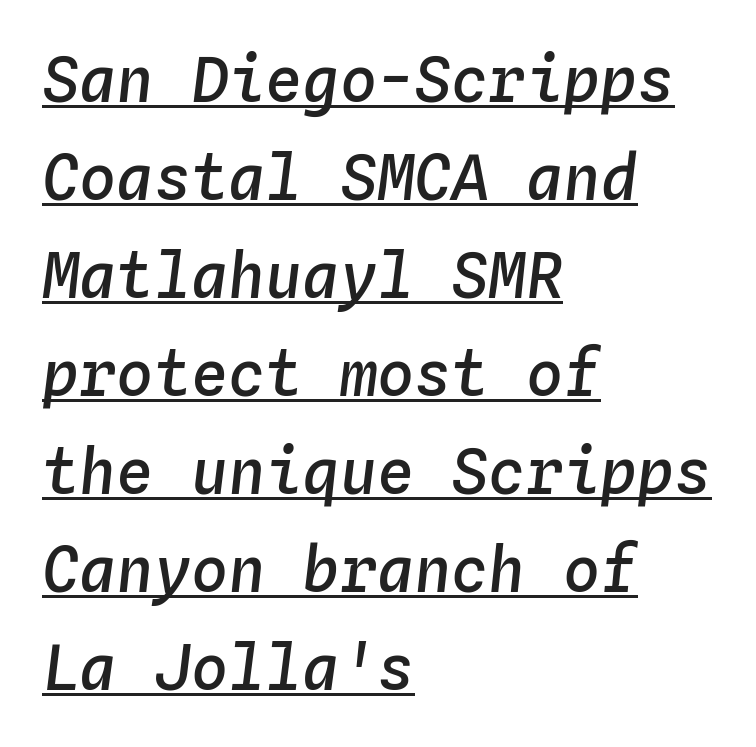
{"italic": "yes", "lean": "right", "slant_degrees": 4, "bold": "semi", "weight": "semibold", "width": "normal", "stroke_contrast": "low", "x_height": "medium", "monospaced": "yes", "underline": "yes", "align": "left", "line_spacing": "normal", "line_spacing_ratio": 1.58, "letter_spacing": "normal", "letter_spacing_em": 0.0, "glyph_px": 62}
